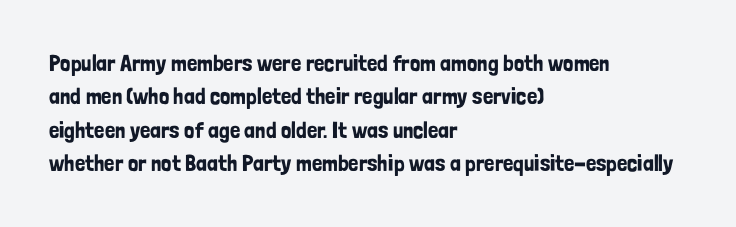
{"italic": "no", "underline": "no", "align": "left", "line_spacing": "normal", "line_spacing_ratio": 1.45, "letter_spacing": "normal", "letter_spacing_em": 0.0, "glyph_px": 23}
